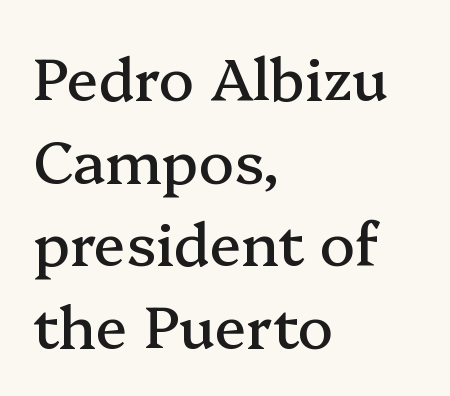
{"serif": "yes", "italic": "no", "width": "normal", "stroke_contrast": "medium", "x_height": "medium", "monospaced": "no", "underline": "no", "align": "left", "line_spacing": "normal", "line_spacing_ratio": 1.4, "letter_spacing": "normal", "letter_spacing_em": 0.0, "glyph_px": 59}
